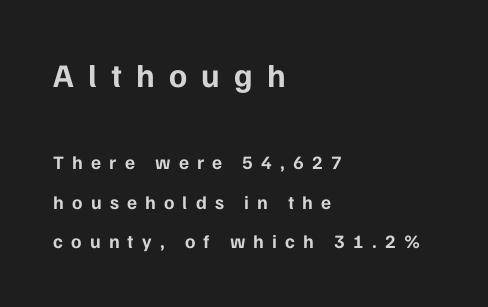
The image shows 33 px bold sans-serif type, upright; set left-aligned, loose line spacing (2.1x), unusually wide letter spacing (+0.43 em), not underlined; the first (top) block is 1.74x larger; low stroke contrast and a medium x-height.
